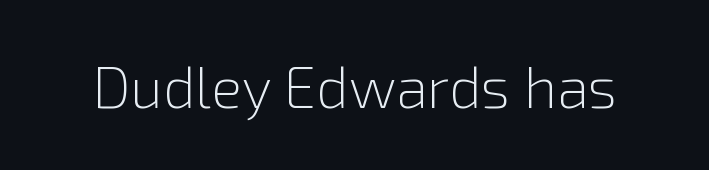
Serif or sans? Sans — the stroke terminals are bare. Has an underline been added? It has not. Do the characters align in a grid? No, the font is proportional. The type sits square on the baseline with zero lean. In terms of letterspacing, this is plain default setting.
